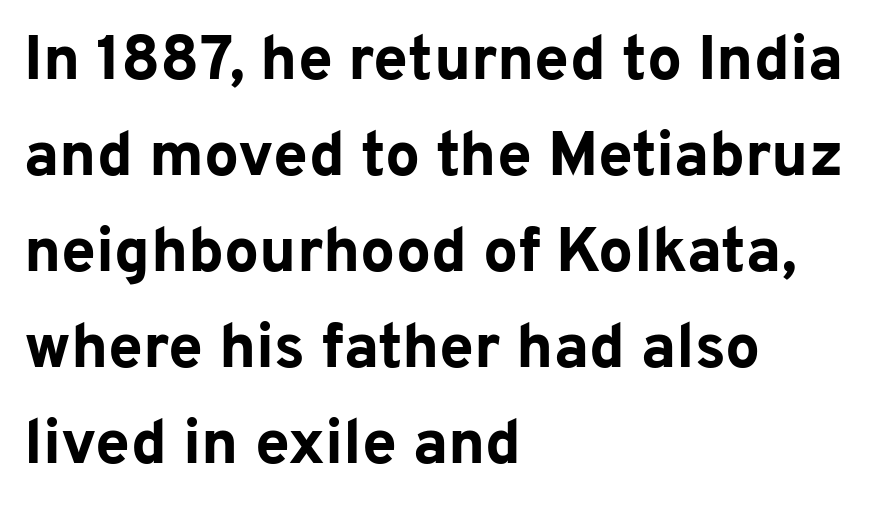
The image shows 62 px bold sans-serif type, upright; set left-aligned, normal line spacing (1.55x), normal letter spacing, not underlined; low stroke contrast and a medium x-height.
